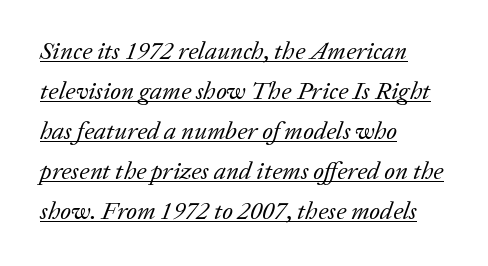
The image shows 25 px text type, italic (leaning right); set left-aligned, normal line spacing (1.6x), normal letter spacing, underlined.
